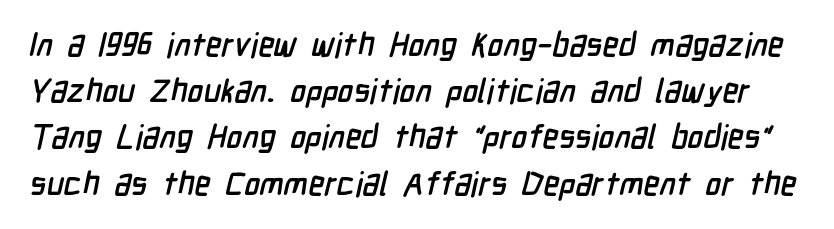
The image shows 33 px condensed sans-serif type; set normal line spacing (1.4x), normal letter spacing, not underlined; low stroke contrast and a medium x-height.
